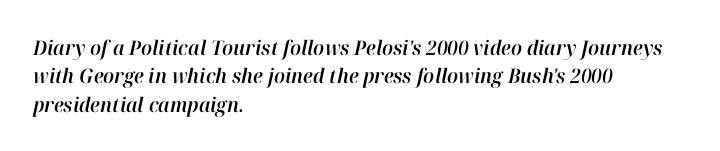
{"italic": "yes", "lean": "right", "slant_degrees": 12, "underline": "no", "align": "left", "line_spacing": "normal", "line_spacing_ratio": 1.42, "letter_spacing": "normal", "letter_spacing_em": 0.0, "glyph_px": 20}
